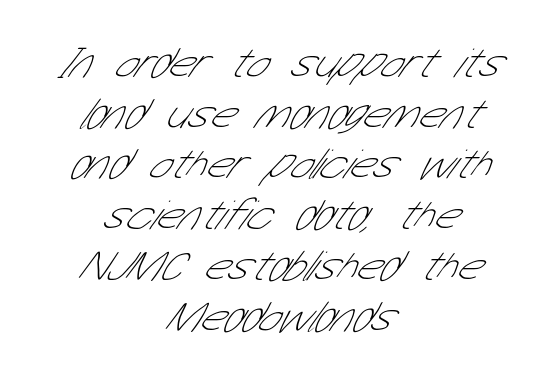
Q: Is the text bold? A: No.
Q: Is the typeface a serif or a sans-serif typeface? A: Sans-serif.
Q: Is the text underlined? A: No.
Q: How is the paragraph aligned? A: Centered.
Q: Is the spacing between letters normal or unusually wide? A: Normal.
Q: Width (condensed, normal, or wide)? A: Condensed.
Q: Stroke contrast? A: Low.
Q: x-height? A: Medium.
Q: Monospaced? A: No.
